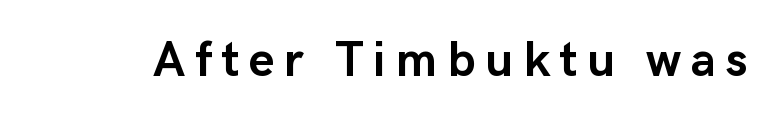
Are there feet on the stems? There aren't — it's a sans. The string is rendered with underlining switched off. No italicization has been applied; the sample stays upright. Each letter keeps its own natural width here, so spacing adapts to shape. The rendering inserts visible extra space after every character.
